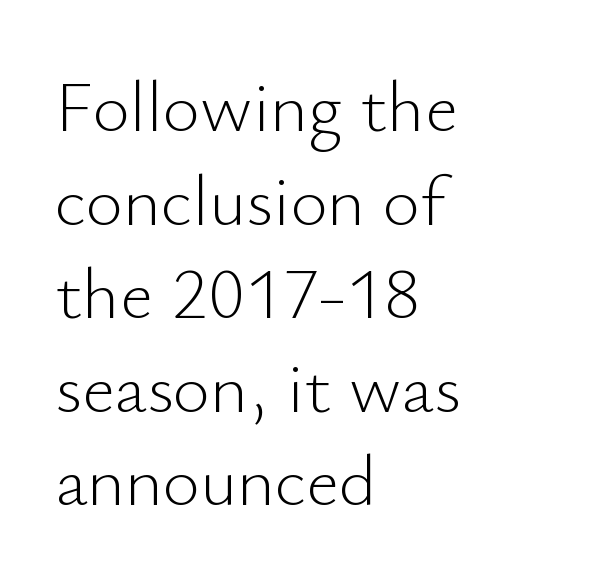
Q: Is the text bold? A: No.
Q: Is the text italic (slanted)? A: No, it is upright.
Q: Is the typeface a serif or a sans-serif typeface? A: Sans-serif.
Q: Is the text underlined? A: No.
Q: How is the paragraph aligned? A: Left-aligned.
Q: Is the spacing between letters normal or unusually wide? A: Normal.
Q: Is the spacing between lines tight, normal or loose? A: Normal.
Q: Width (condensed, normal, or wide)? A: Normal.
Q: Stroke contrast? A: Low.
Q: x-height? A: Small.
Q: Monospaced? A: No.
